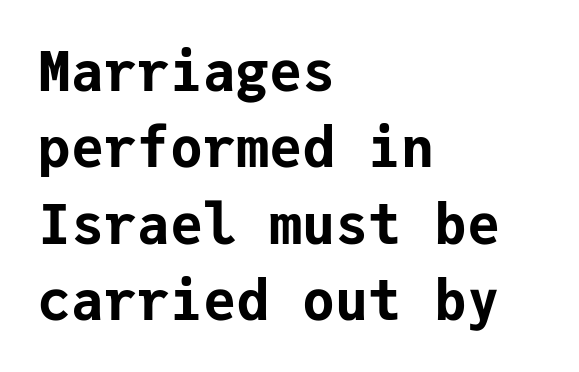
This rendering uses left alignment, leaving the right contour irregular. Honestly, there is no underline to notice here at all. These lines are rendered in a fixed-pitch font. Baseline-to-baseline distance is the conventional proportion of letter height. Glyph-to-glyph distance matches everyday printed text. Weight check: bold — yes, fully.
